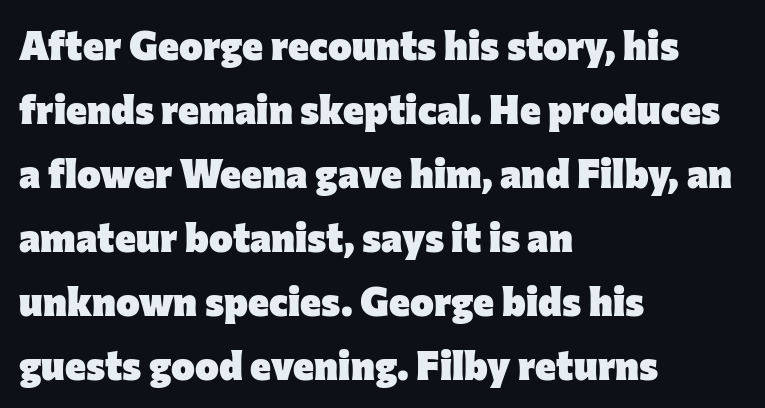
The image shows 40 px heavy sans-serif type, upright; set left-aligned, normal line spacing (1.6x), normal letter spacing, not underlined; low stroke contrast and a medium x-height.
